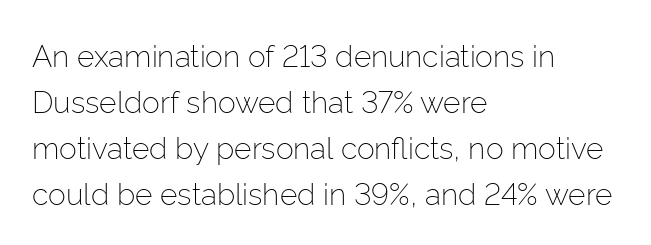
The image shows 30 px light sans-serif type, upright; set left-aligned, normal line spacing (1.53x), normal letter spacing, not underlined; low stroke contrast and a medium x-height.
